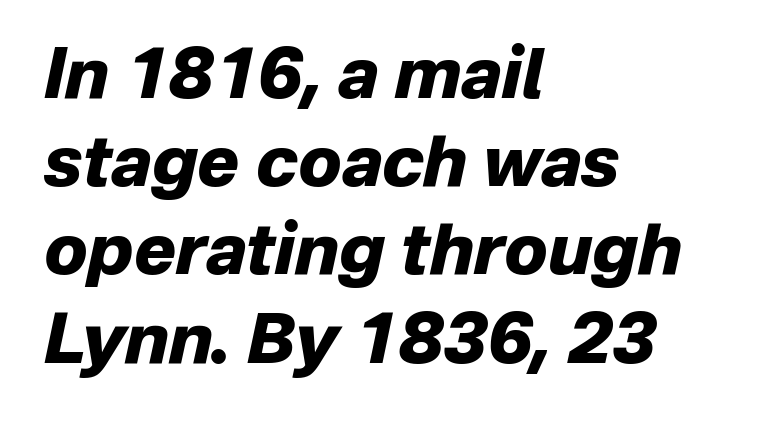
The image shows 70 px heavy type, italic (leaning right); set left-aligned, normal line spacing (1.26x), normal letter spacing, not underlined; low stroke contrast and a medium x-height.
